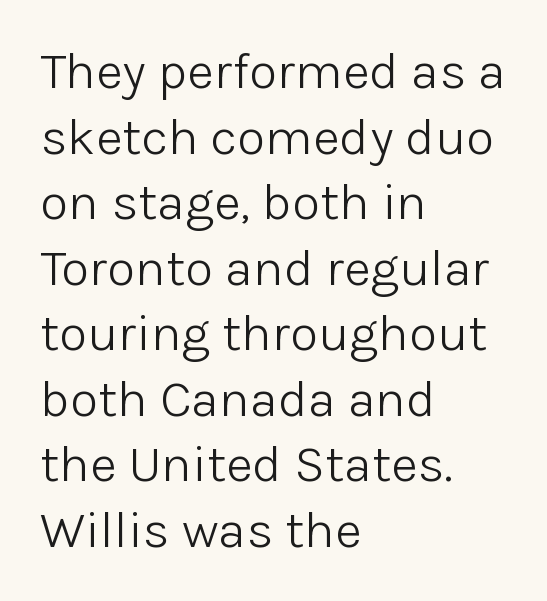
{"serif": "no", "italic": "no", "bold": "no", "weight": "light", "width": "normal", "stroke_contrast": "low", "x_height": "medium", "monospaced": "no", "underline": "no", "align": "left", "line_spacing": "normal", "line_spacing_ratio": 1.26, "letter_spacing": "normal", "letter_spacing_em": 0.0, "glyph_px": 52}
